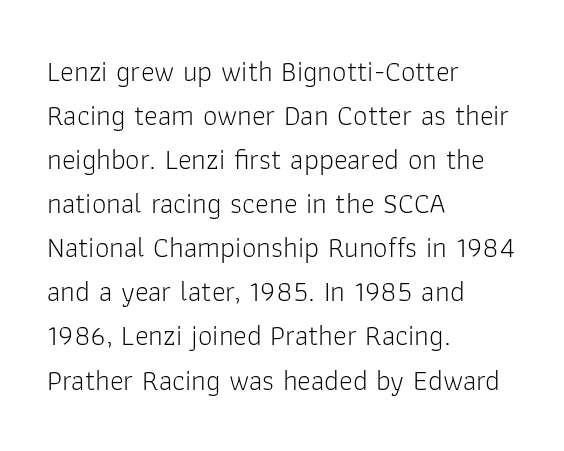
Q: Is the text bold? A: No.
Q: Is the text italic (slanted)? A: No, it is upright.
Q: Is the typeface a serif or a sans-serif typeface? A: Sans-serif.
Q: Is the text underlined? A: No.
Q: How is the paragraph aligned? A: Left-aligned.
Q: Is the spacing between letters normal or unusually wide? A: Normal.
Q: Is the spacing between lines tight, normal or loose? A: Normal.
Q: Width (condensed, normal, or wide)? A: Normal.
Q: Stroke contrast? A: Low.
Q: x-height? A: Medium.
Q: Monospaced? A: No.
